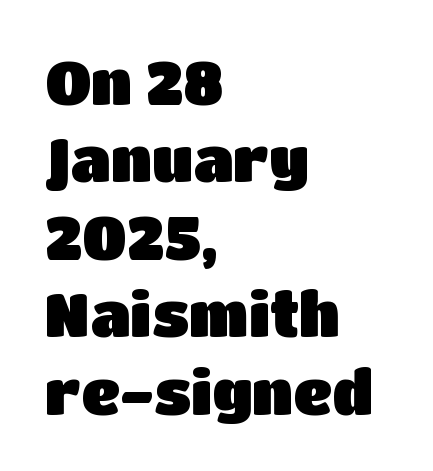
The image shows 61 px sans-serif type, upright; set left-aligned, normal line spacing (1.27x), normal letter spacing, not underlined; low stroke contrast and a large x-height.
